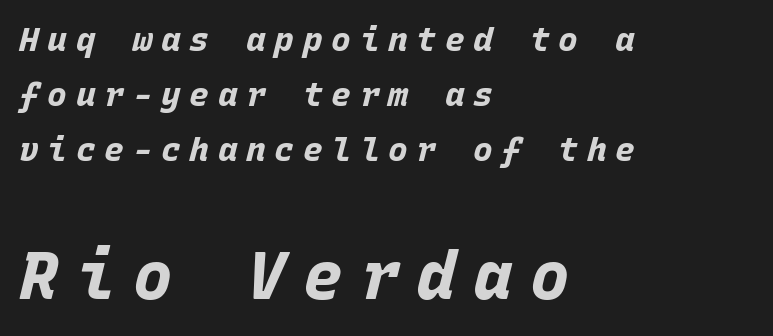
{"italic": "yes", "lean": "right", "slant_degrees": 15, "bold": "yes", "weight": "bold", "width": "normal", "stroke_contrast": "low", "x_height": "large", "monospaced": "yes", "underline": "no", "align": "left", "line_spacing": "normal", "line_spacing_ratio": 1.66, "letter_spacing": "wide", "letter_spacing_em": 0.26, "larger_block": "second", "size_ratio": 2.0, "glyph_px": 66}
